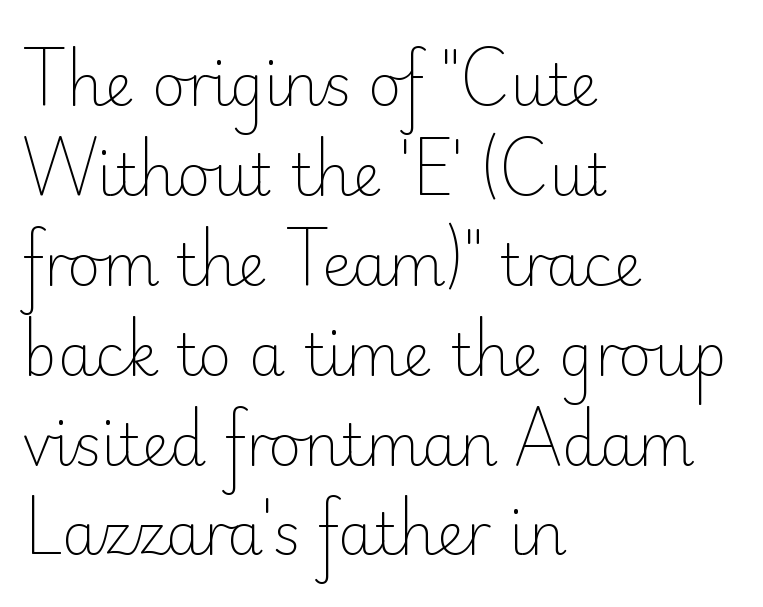
Q: Is the text bold? A: No.
Q: Is the text italic (slanted)? A: No, it is upright.
Q: Is the typeface a serif or a sans-serif typeface? A: Sans-serif.
Q: Is the text underlined? A: No.
Q: How is the paragraph aligned? A: Left-aligned.
Q: Is the spacing between letters normal or unusually wide? A: Normal.
Q: Is the spacing between lines tight, normal or loose? A: Normal.
Q: Width (condensed, normal, or wide)? A: Normal.
Q: Stroke contrast? A: Low.
Q: x-height? A: Small.
Q: Monospaced? A: No.
